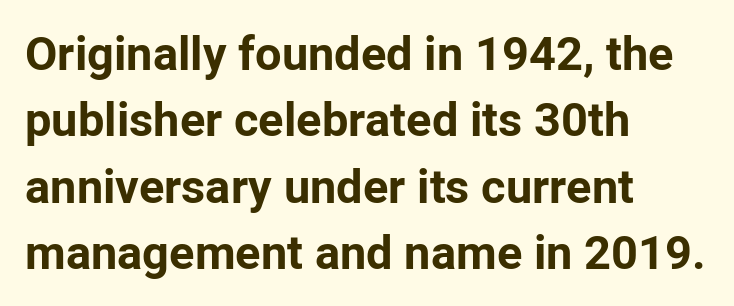
The image shows 47 px bold sans-serif type, upright; set left-aligned, normal line spacing (1.41x), normal letter spacing, not underlined; low stroke contrast and a medium x-height.
